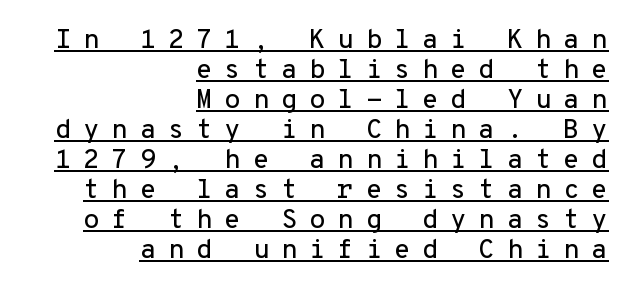
Q: Is the text italic (slanted)? A: No, it is upright.
Q: Is the text underlined? A: Yes.
Q: How is the paragraph aligned? A: Right-aligned.
Q: Is the spacing between letters normal or unusually wide? A: Unusually wide.
Q: Is the spacing between lines tight, normal or loose? A: Tight.
